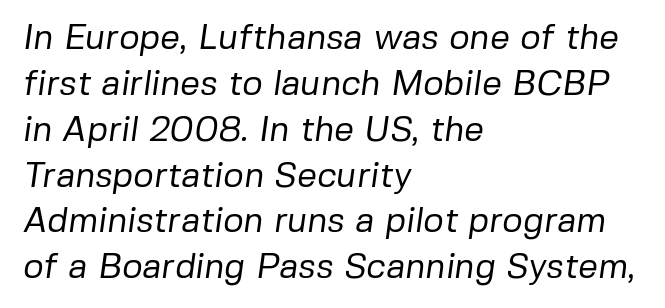
Looks like regular typesetting: each glyph gets only the width it needs. A classic flush-left, rag-right setting is used for this passage. Honestly, the letter spacing is just normal — you wouldn't notice it. Font category for this specimen: sans-serif. The glyphs are unaccompanied by any horizontal stroke below them. This reads as an unemphasized weight, regular at the heaviest.
